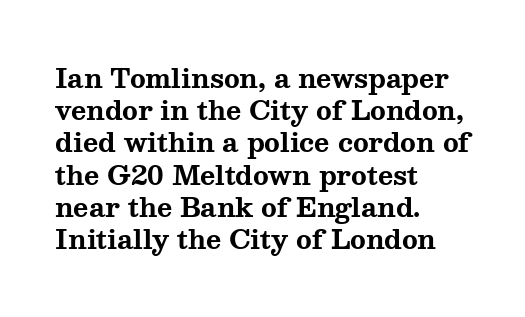
The image shows 26 px bold type, upright; set left-aligned, line spacing 1.24x, normal letter spacing, not underlined.
